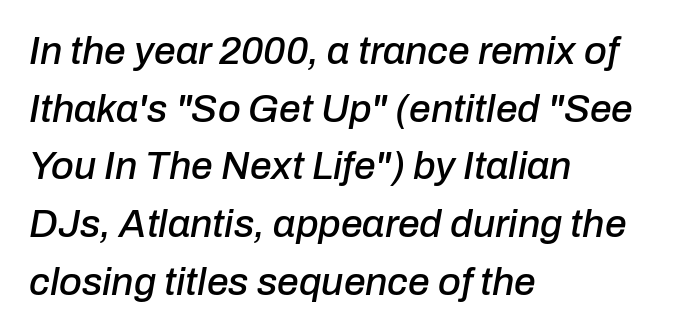
The image shows 39 px text type, italic (leaning right); set left-aligned, normal line spacing (1.48x), normal letter spacing, not underlined; low stroke contrast and a medium x-height.
